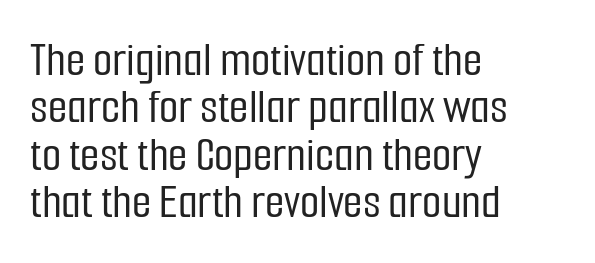
The typography opts for an upright posture over an oblique one. Caption: standard tracking, unaltered. Teacher's note: observe the even left margin — that is flush-left alignment. Leading: reduced.
